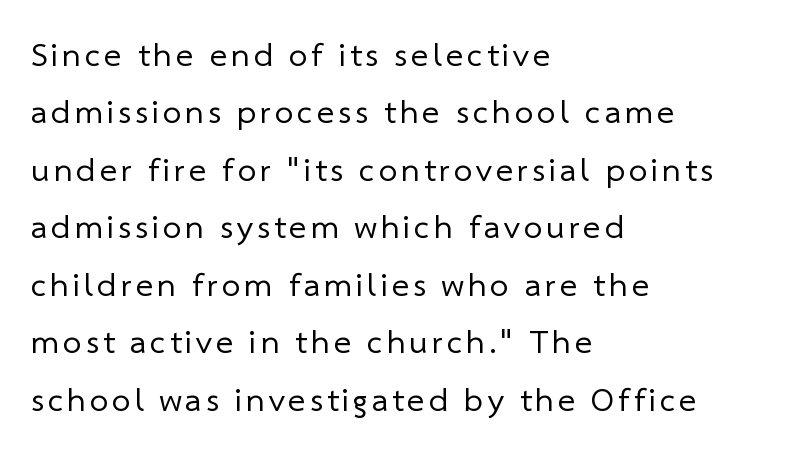
The image shows 33 px regular-weight sans-serif type; set left-aligned, line spacing 1.74x, not underlined; low stroke contrast and a medium x-height.
